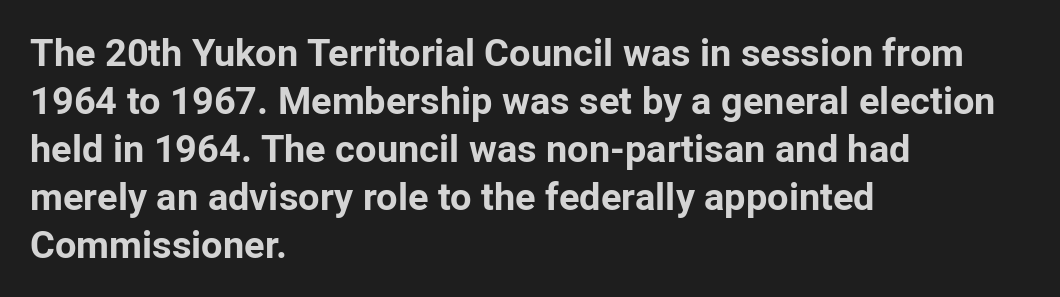
The space beneath each line is pristine and unruled. The passage shown is emphatically bold. Nope, not italic — everything's standing straight. The passage shown has conventional tracking throughout.
